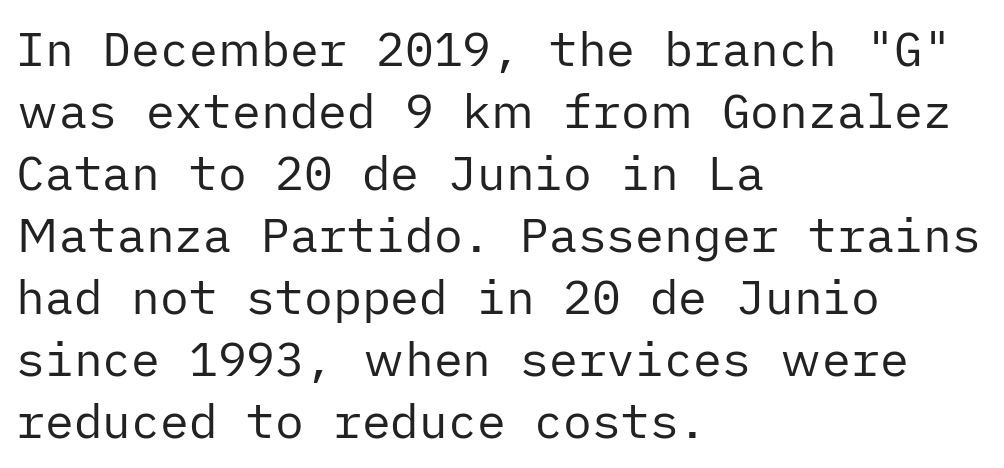
Q: Is the text bold? A: No.
Q: Is the text italic (slanted)? A: No, it is upright.
Q: Is the typeface a serif or a sans-serif typeface? A: Sans-serif.
Q: Is the text underlined? A: No.
Q: How is the paragraph aligned? A: Left-aligned.
Q: Is the spacing between letters normal or unusually wide? A: Normal.
Q: Is the spacing between lines tight, normal or loose? A: Normal.
Q: Width (condensed, normal, or wide)? A: Normal.
Q: Stroke contrast? A: Low.
Q: x-height? A: Medium.
